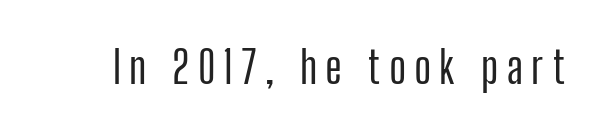
{"serif": "no", "italic": "no", "width": "condensed", "stroke_contrast": "low", "x_height": "medium", "monospaced": "no", "underline": "no", "glyph_px": 45}
